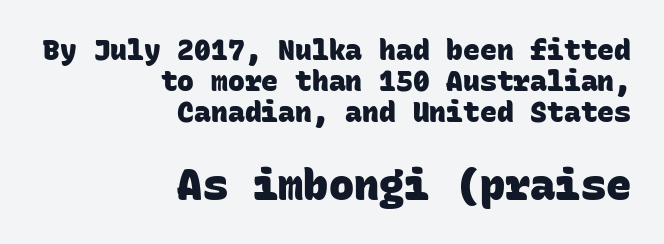
Look at the glyph heights: the lower group is clearly the bigger setting. Nope, no serifs anywhere on these letters. Fixed-width glyphs throughout — classic coding-font behaviour. Weight: bold. This rendering uses right alignment, leaving the left contour irregular. Unmarked baselines from the first word to the last.
